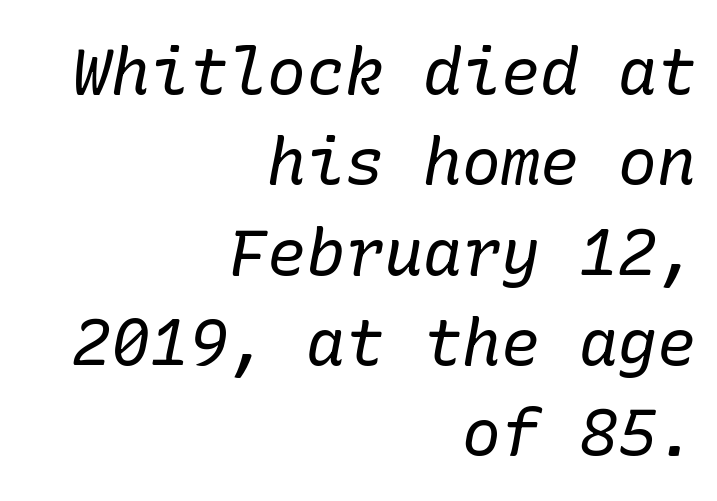
{"italic": "yes", "lean": "right", "slant_degrees": 10, "bold": "no", "weight": "regular", "width": "normal", "stroke_contrast": "low", "x_height": "medium", "underline": "no", "align": "right", "line_spacing": "normal", "line_spacing_ratio": 1.39, "letter_spacing": "normal", "letter_spacing_em": 0.0, "glyph_px": 65}
